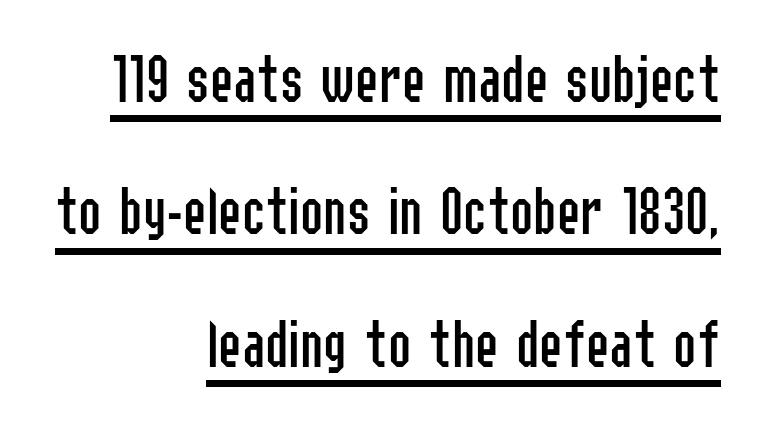
{"serif": "no", "italic": "no", "bold": "no", "weight": "regular", "width": "condensed", "stroke_contrast": "low", "x_height": "medium", "monospaced": "no", "underline": "yes", "align": "right", "line_spacing_ratio": 1.89, "letter_spacing": "normal", "letter_spacing_em": 0.0, "glyph_px": 70}
